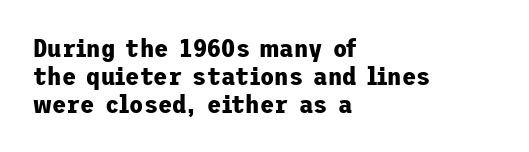
Honestly, the letter spacing is just normal — you wouldn't notice it. This rendering features lettering with no underline. A classic flush-left, rag-right setting is used for this passage. What's the leading like? Squeezed, with rows nearly overlapping. The letters stand upright; this is a roman face.
